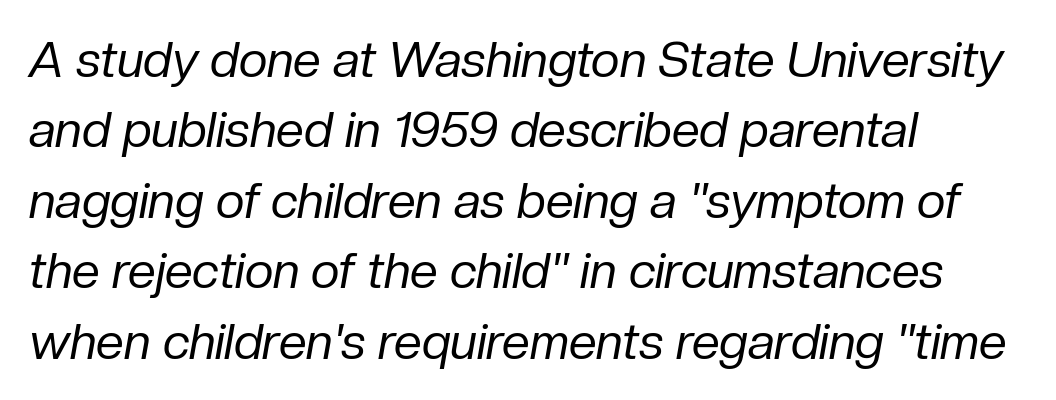
The image shows 50 px regular-weight type, italic (leaning right); set left-aligned, normal line spacing (1.41x), normal letter spacing, not underlined; low stroke contrast and a medium x-height.
